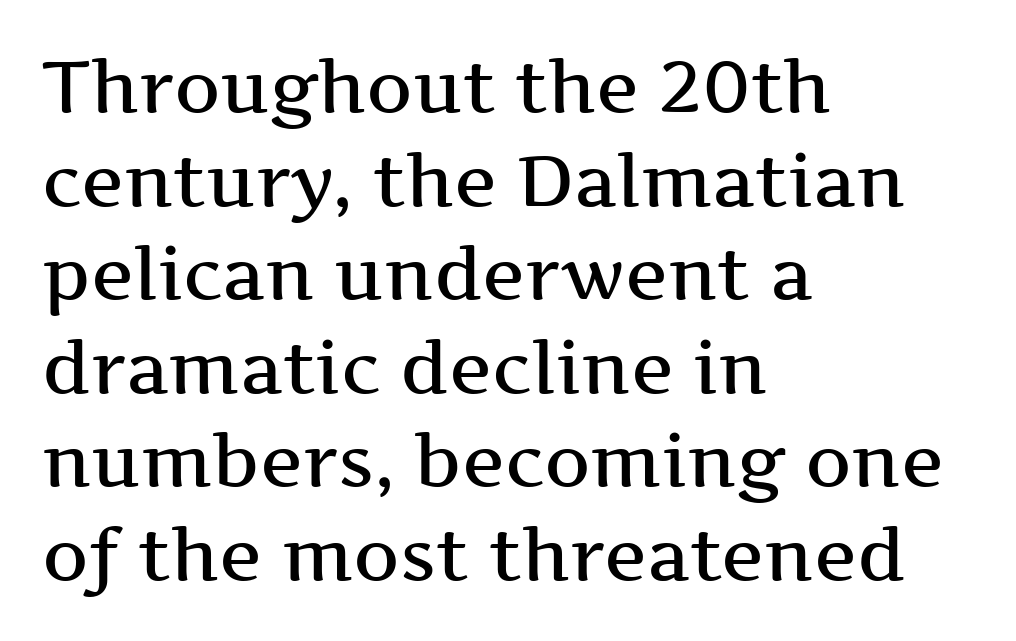
{"serif": "yes", "italic": "no", "bold": "semi", "weight": "semibold", "width": "wide", "stroke_contrast": "medium", "x_height": "medium", "monospaced": "no", "underline": "no", "align": "left", "line_spacing": "normal", "line_spacing_ratio": 1.3, "letter_spacing": "normal", "letter_spacing_em": 0.0, "glyph_px": 72}
